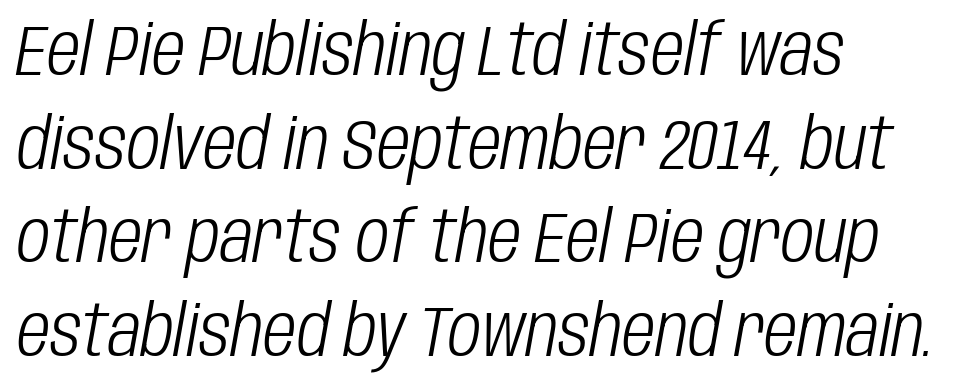
This sample has the flowing, uneven cadence of proportional lettering. This sample uses plain, unmodified letter spacing. These lines sit exactly where default settings would place them. The whole block is typeset with a tilt.
